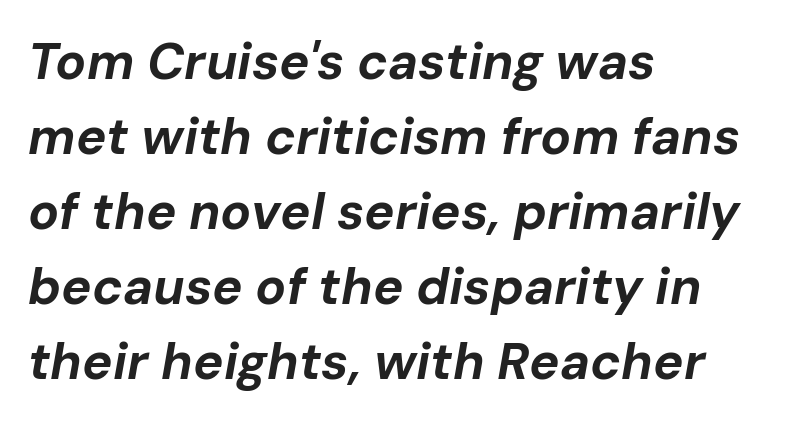
{"italic": "yes", "lean": "right", "slant_degrees": 10, "bold": "yes", "weight": "bold", "width": "normal", "stroke_contrast": "low", "x_height": "medium", "monospaced": "no", "underline": "no", "align": "left", "line_spacing": "normal", "line_spacing_ratio": 1.47, "letter_spacing": "normal", "letter_spacing_em": 0.0, "glyph_px": 51}
